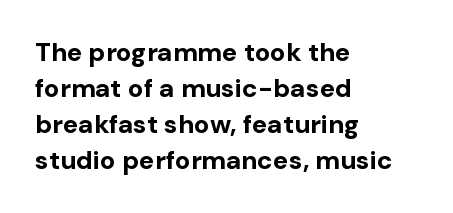
Weight: bold. Inter-character spacing is left at the font's built-in metrics. Check the space under the baseline: it is left empty. These lines sit exactly where default settings would place them. Compared with a centered layout, this one pins lines to the left instead.
